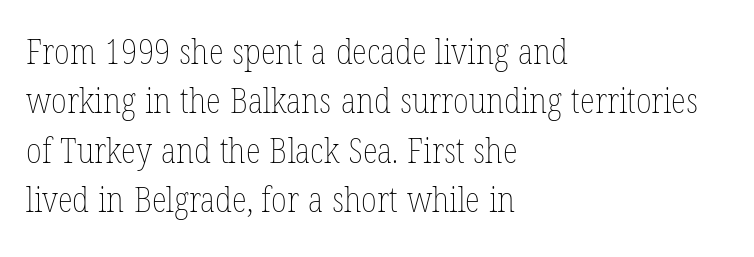
Q: Is the text bold? A: No.
Q: Is the text italic (slanted)? A: No, it is upright.
Q: Is the text underlined? A: No.
Q: How is the paragraph aligned? A: Left-aligned.
Q: Is the spacing between letters normal or unusually wide? A: Normal.
Q: Is the spacing between lines tight, normal or loose? A: Normal.
Q: Width (condensed, normal, or wide)? A: Condensed.
Q: Stroke contrast? A: Low.
Q: x-height? A: Medium.
Q: Monospaced? A: No.
